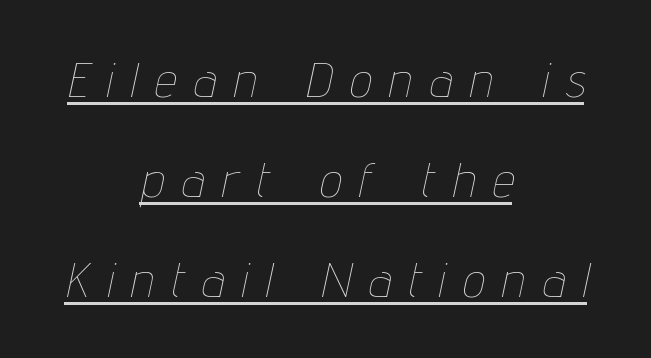
Letter spacing: wide. The letters advance in unequal steps, a hallmark of proportional type. Descenders here cross a horizontal rule under the line. Nothing heavy about these letters — not bold at all.
